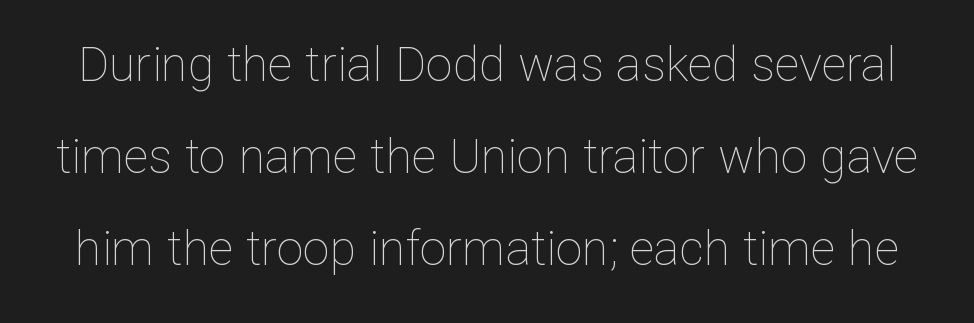
Looks like regular typesetting: each glyph gets only the width it needs. Stems and bowls with no extra thickness — not bold. The passage shown is not underscored anywhere. Loosely led — the rows are spread out. Vertical strokes here are truly vertical. Glyph-to-glyph distance matches everyday printed text.
